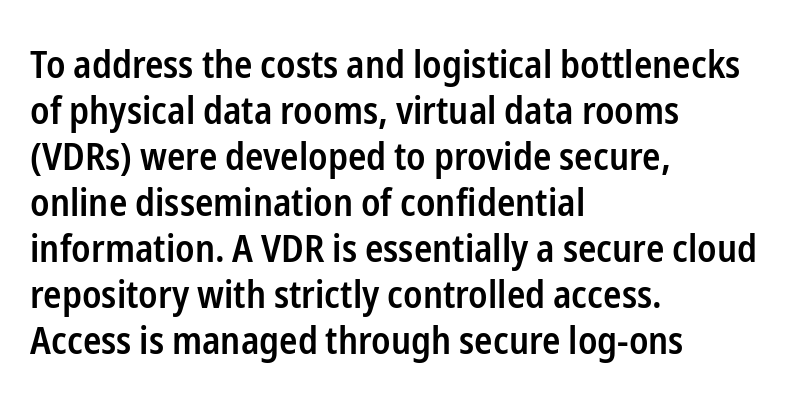
{"serif": "no", "italic": "no", "bold": "semi", "weight": "semibold", "width": "condensed", "stroke_contrast": "low", "x_height": "medium", "monospaced": "no", "underline": "no", "align": "left", "line_spacing_ratio": 1.21, "letter_spacing": "normal", "letter_spacing_em": 0.0, "glyph_px": 38}
